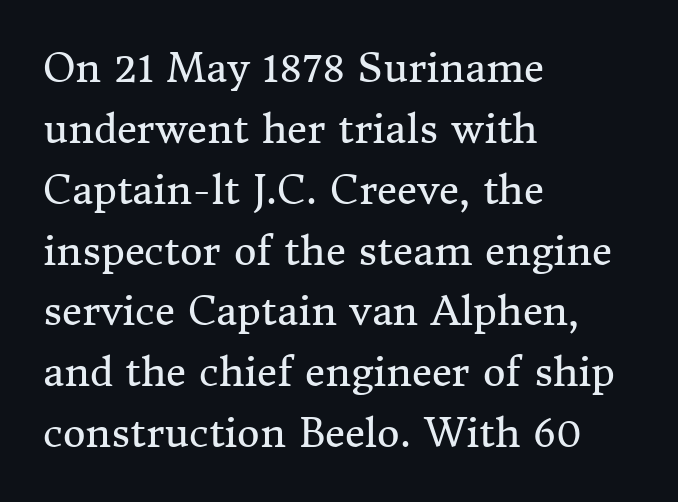
Q: Is the text bold? A: No.
Q: Is the text italic (slanted)? A: No, it is upright.
Q: Is the typeface a serif or a sans-serif typeface? A: Serif.
Q: Is the text underlined? A: No.
Q: How is the paragraph aligned? A: Left-aligned.
Q: Is the spacing between letters normal or unusually wide? A: Normal.
Q: Is the spacing between lines tight, normal or loose? A: Normal.
Q: Width (condensed, normal, or wide)? A: Normal.
Q: Stroke contrast? A: Medium.
Q: x-height? A: Medium.
Q: Monospaced? A: No.
